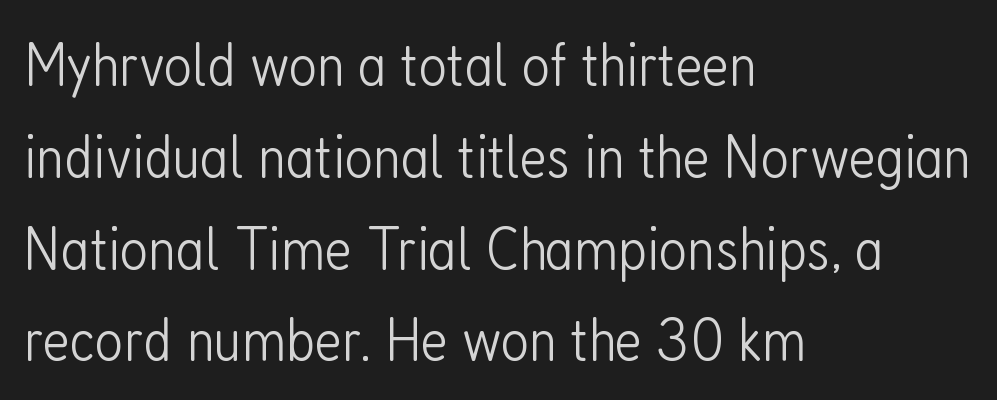
Ordinary non-slanted type is in use. These lines sit exactly where default settings would place them. The glyphs in this specimen are sans serif. A student would call this left alignment; a typographer would say flush left, rag right.
